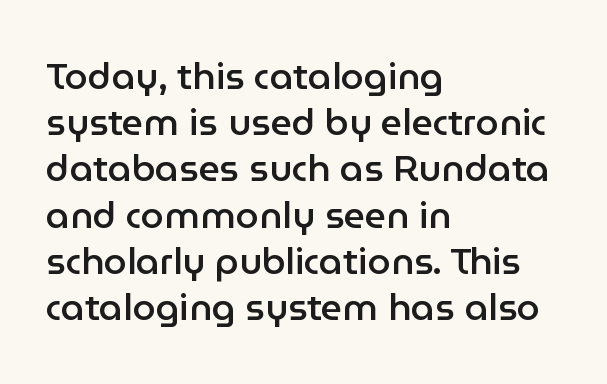
Q: Is the text bold? A: Semi-bold.
Q: Is the text italic (slanted)? A: No, it is upright.
Q: Is the typeface a serif or a sans-serif typeface? A: Sans-serif.
Q: Is the text underlined? A: No.
Q: How is the paragraph aligned? A: Left-aligned.
Q: Is the spacing between letters normal or unusually wide? A: Normal.
Q: Is the spacing between lines tight, normal or loose? A: Normal.
Q: Width (condensed, normal, or wide)? A: Normal.
Q: Stroke contrast? A: Low.
Q: x-height? A: Medium.
Q: Monospaced? A: No.
